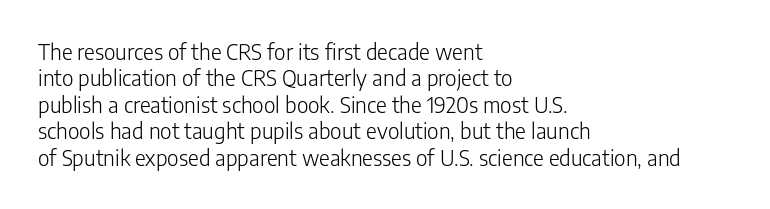
The image shows 21 px text type, upright; set left-aligned, normal line spacing (1.26x), normal letter spacing, not underlined.
